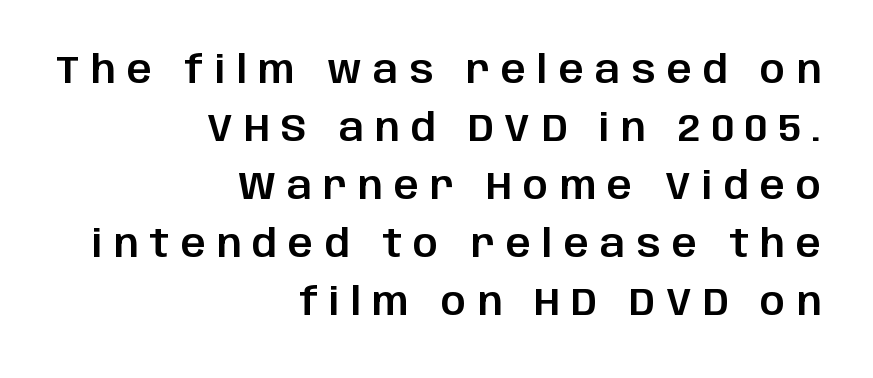
Q: Is the text italic (slanted)? A: No, it is upright.
Q: Is the typeface a serif or a sans-serif typeface? A: Sans-serif.
Q: Is the text underlined? A: No.
Q: How is the paragraph aligned? A: Right-aligned.
Q: Is the spacing between letters normal or unusually wide? A: Unusually wide.
Q: Is the spacing between lines tight, normal or loose? A: Normal.
Q: Width (condensed, normal, or wide)? A: Normal.
Q: Stroke contrast? A: Low.
Q: x-height? A: Large.
Q: Monospaced? A: No.
